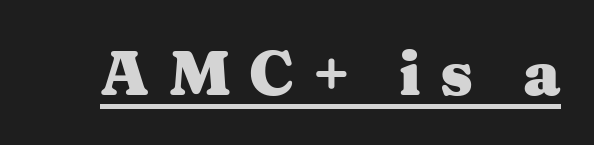
Q: Is the text bold? A: Yes.
Q: Is the text italic (slanted)? A: No, it is upright.
Q: Is the typeface a serif or a sans-serif typeface? A: Serif.
Q: Is the text underlined? A: Yes.
Q: Is the spacing between letters normal or unusually wide? A: Unusually wide.
Q: Width (condensed, normal, or wide)? A: Wide.
Q: Stroke contrast? A: Medium.
Q: x-height? A: Medium.
Q: Monospaced? A: No.
